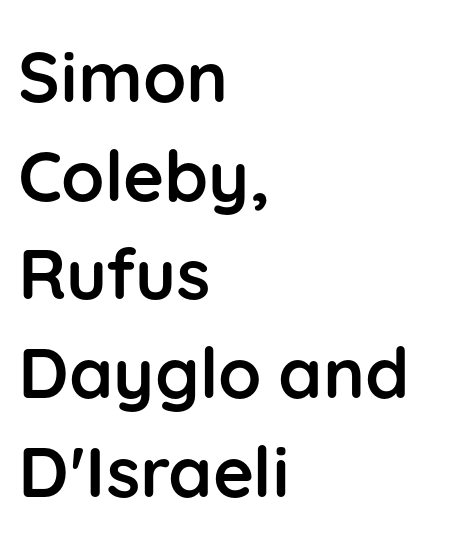
{"serif": "no", "italic": "no", "bold": "yes", "weight": "semibold", "width": "normal", "stroke_contrast": "low", "x_height": "medium", "monospaced": "no", "underline": "no", "align": "left", "line_spacing": "normal", "line_spacing_ratio": 1.41, "letter_spacing": "normal", "letter_spacing_em": 0.0, "glyph_px": 70}
